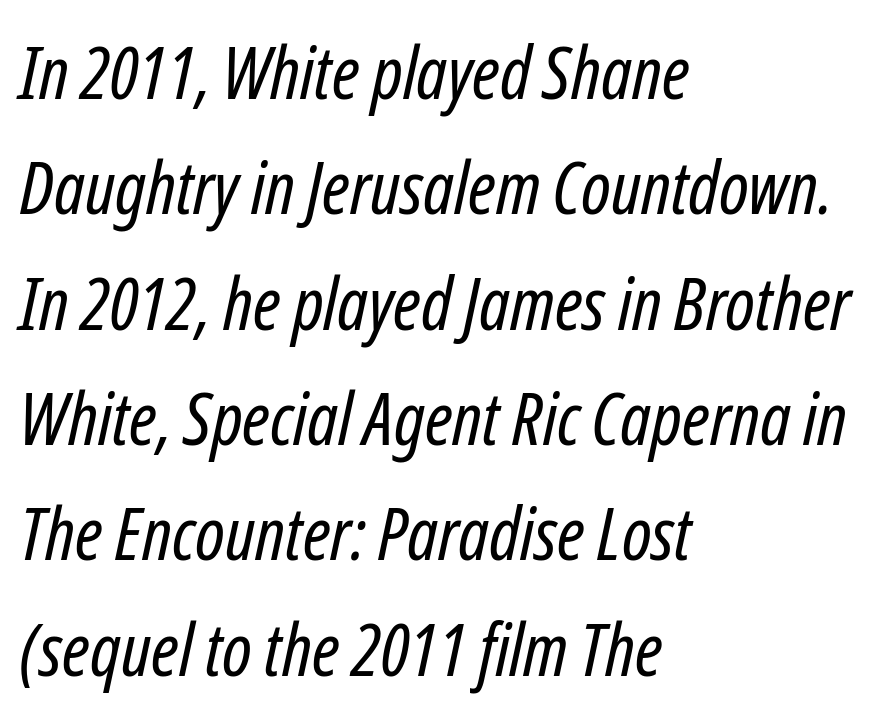
The image shows 73 px regular-weight, condensed type, italic (leaning right); set left-aligned, normal line spacing (1.58x), normal letter spacing, not underlined; low stroke contrast and a medium x-height.
